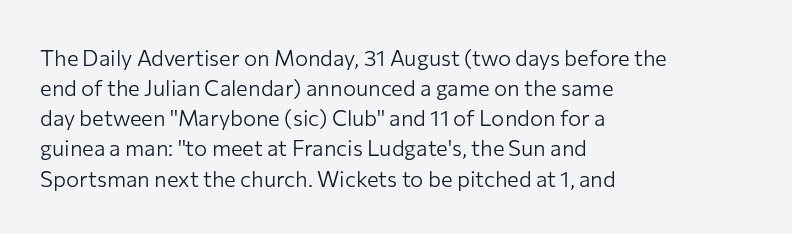
The letterforms sit shoulder to shoulder at normal distance. The space directly below the letters is spotless. Counters stay open thanks to moderate or lighter strokes. The vertical gap from one line to the next is medium. Ascenders rise straight up at ninety degrees. The ragged edge is on the right, which tells us the setting is flush left.
